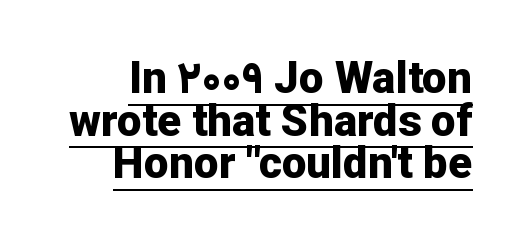
{"serif": "no", "italic": "no", "bold": "yes", "weight": "bold", "width": "normal", "stroke_contrast": "low", "x_height": "medium", "monospaced": "no", "underline": "yes", "align": "right", "line_spacing": "tight", "line_spacing_ratio": 0.97, "letter_spacing": "normal", "letter_spacing_em": 0.0, "glyph_px": 44}
